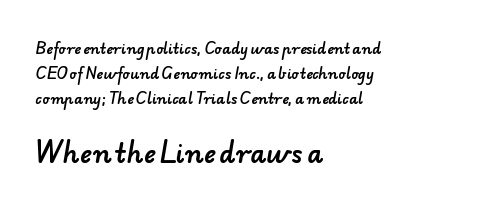
Spacing between characters is what you'd get straight out of the box. Rule under the text: the space is simply empty. Which of the two is more prominent by size? The second, at the bottom. Horizontal alignment here is leftward, the default for most running prose.
